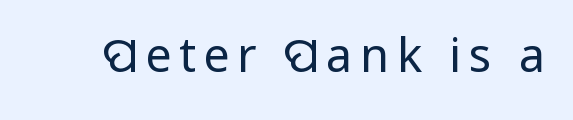
The image shows 47 px regular-weight sans-serif type, upright; set not underlined; low stroke contrast and a medium x-height.
